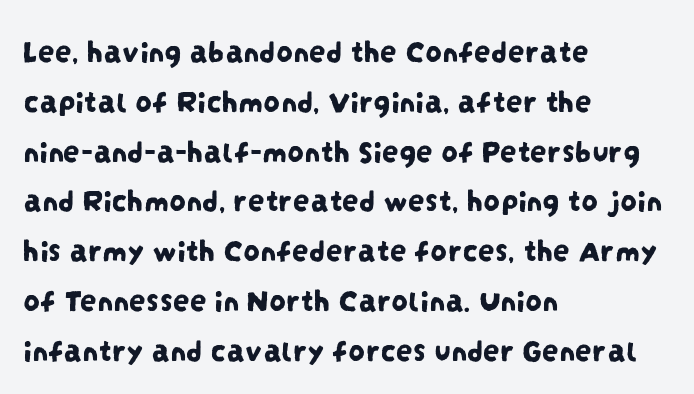
Words float on clear page, feet unadorned. Glyph-to-glyph distance matches everyday printed text. The face used here is proportionally spaced, like ordinary book or web type. The paragraph shown leans on its left margin. Font category for this specimen: sans-serif.
